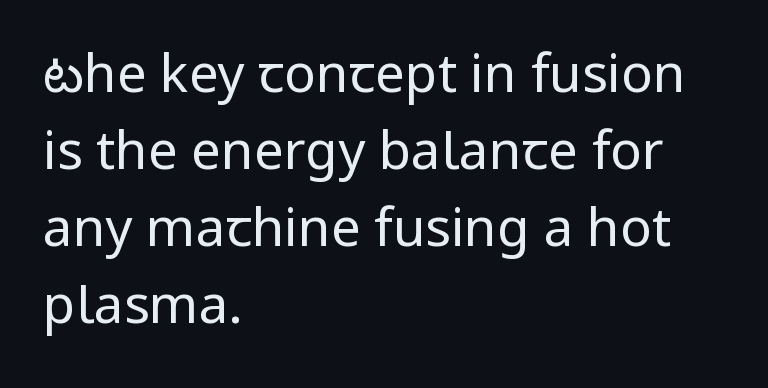
Characters remain perfectly vertical along every line. Character widths vary here, with narrow letters taking less room than wide ones. The letterforms sit at book weight or below. The font family rendered here belongs to the sans-serif group.
